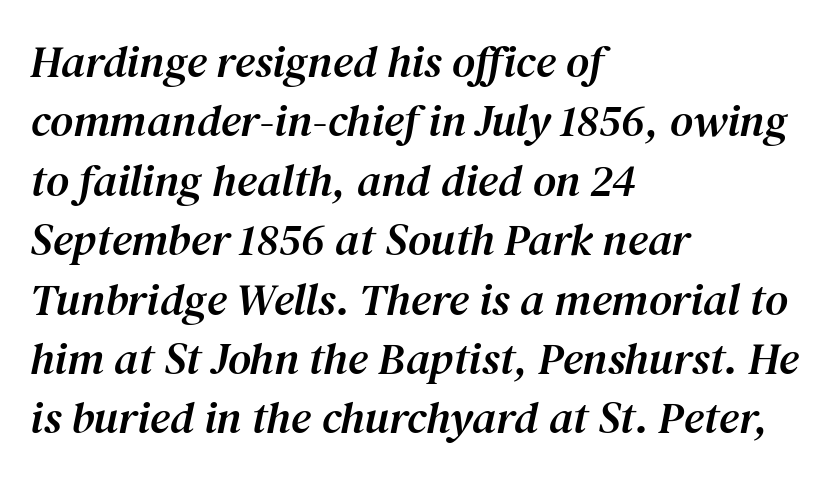
{"serif": "yes", "italic": "yes", "lean": "right", "slant_degrees": 12, "width": "normal", "stroke_contrast": "medium", "x_height": "medium", "monospaced": "no", "underline": "no", "align": "left", "line_spacing": "normal", "line_spacing_ratio": 1.32, "letter_spacing": "normal", "letter_spacing_em": 0.0, "glyph_px": 45}
